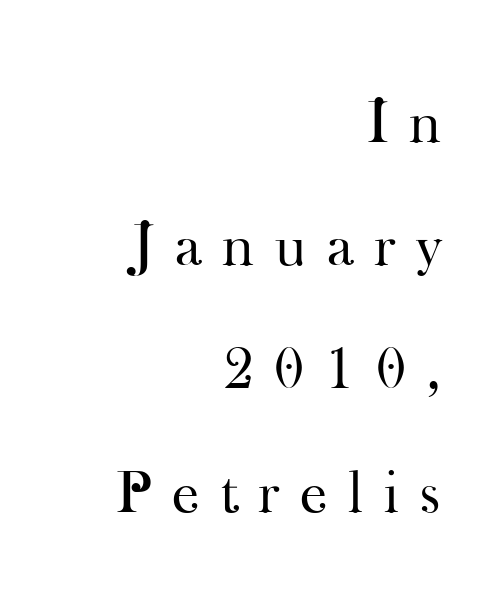
The typesetting does not lean heavy: it is not bold. The strip under each line holds only bare page. The face used here is proportionally spaced, like ordinary book or web type. One-word summary of the alignment: right. Regarding serifs, this sample has them. Inter-character spacing is expanded well beyond the font's built-in metrics.
